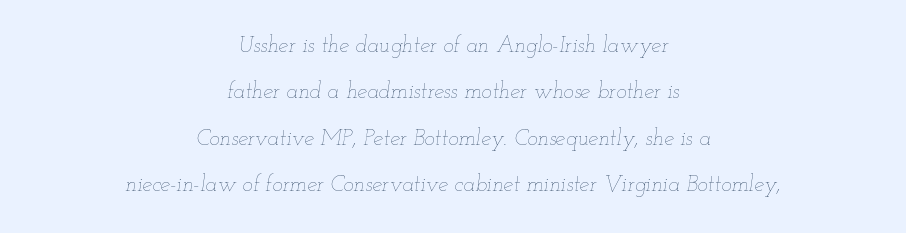
Alignment: centered. Inter-character spacing is left at the font's built-in metrics. Anything drawn beneath the words? Only blank space. Does the leading feel generous? Absolutely, it's lavish. Unbolded letterforms with no extra heft. Posture: slanted.
